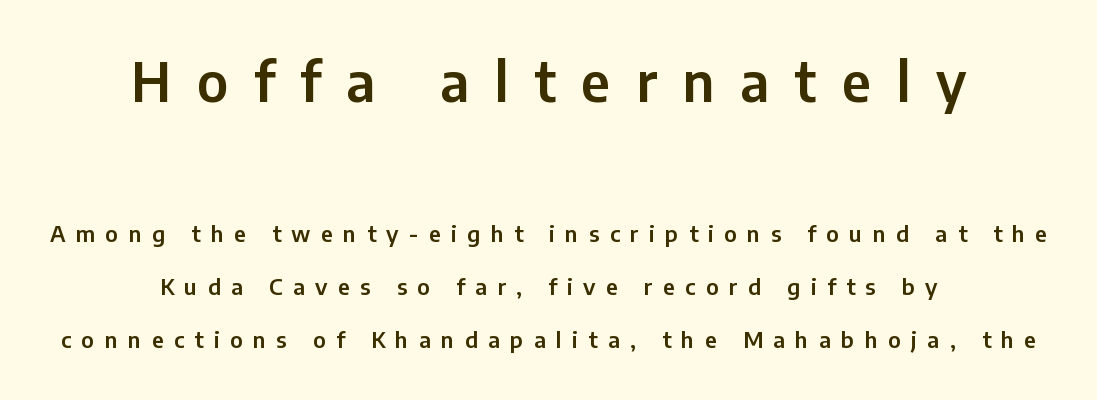
{"serif": "no", "italic": "no", "width": "normal", "stroke_contrast": "low", "x_height": "medium", "monospaced": "no", "underline": "no", "align": "center", "line_spacing": "loose", "line_spacing_ratio": 2.41, "letter_spacing": "wide", "letter_spacing_em": 0.47, "larger_block": "first", "size_ratio": 2.45, "glyph_px": 54}
